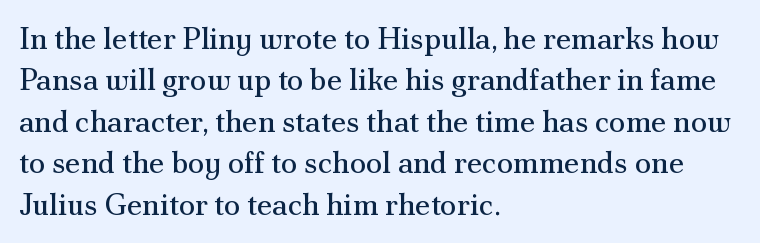
Q: Is the text bold? A: No.
Q: Is the text italic (slanted)? A: No, it is upright.
Q: Is the typeface a serif or a sans-serif typeface? A: Serif.
Q: Is the text underlined? A: No.
Q: How is the paragraph aligned? A: Left-aligned.
Q: Is the spacing between letters normal or unusually wide? A: Normal.
Q: Is the spacing between lines tight, normal or loose? A: Normal.
Q: Width (condensed, normal, or wide)? A: Normal.
Q: Stroke contrast? A: Medium.
Q: x-height? A: Small.
Q: Monospaced? A: No.
